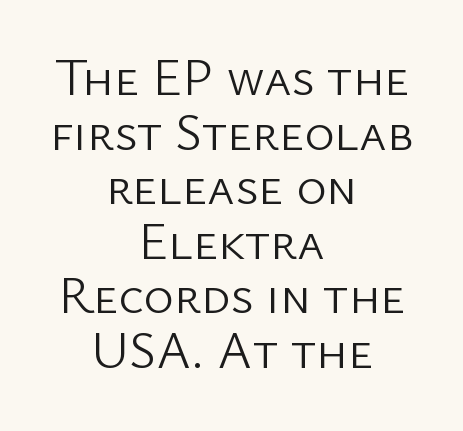
{"serif": "no", "italic": "no", "bold": "no", "weight": "light", "width": "normal", "stroke_contrast": "low", "x_height": "medium", "monospaced": "no", "underline": "no", "align": "center", "line_spacing": "tight", "line_spacing_ratio": 1.05, "letter_spacing": "normal", "letter_spacing_em": 0.0, "glyph_px": 52}
